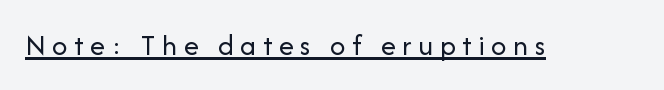
The image shows 30 px regular-weight sans-serif type, upright; set unusually wide letter spacing (+0.22 em), underlined; low stroke contrast and a medium x-height.
